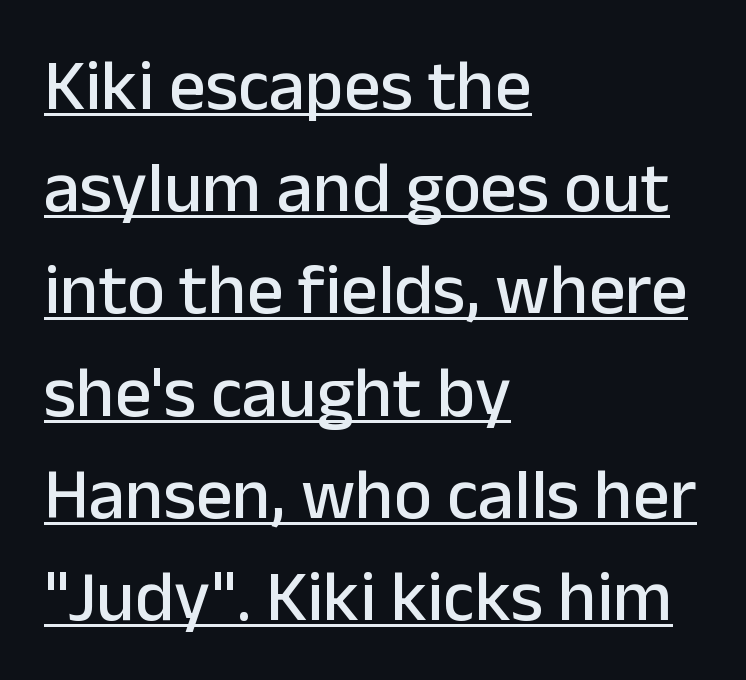
{"serif": "no", "italic": "no", "width": "normal", "stroke_contrast": "low", "x_height": "medium", "monospaced": "no", "underline": "yes", "align": "left", "line_spacing": "normal", "line_spacing_ratio": 1.42, "letter_spacing": "normal", "letter_spacing_em": 0.0, "glyph_px": 72}
